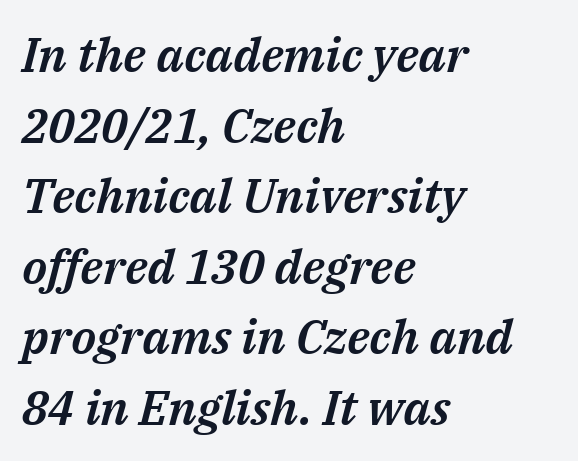
The image shows 48 px text type, italic (leaning right); set left-aligned, normal line spacing (1.47x), normal letter spacing, not underlined; medium stroke contrast and a medium x-height.
